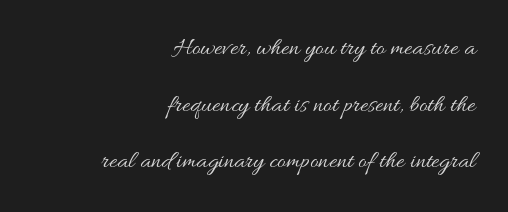
The specimen omits any rule beneath the text block's lines. There is no visible air inserted between adjacent glyphs. Quick note: interline space is abundant. Leftover space on each line is placed entirely before the opening word.
